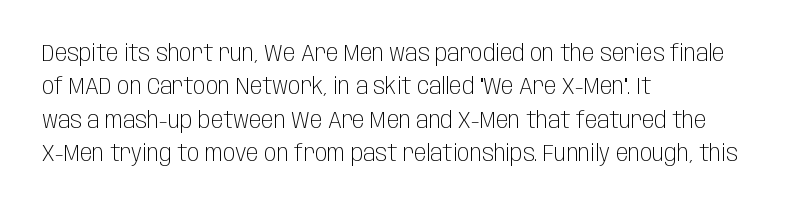
Q: Is the text bold? A: No.
Q: Is the text italic (slanted)? A: No, it is upright.
Q: Is the text underlined? A: No.
Q: How is the paragraph aligned? A: Left-aligned.
Q: Is the spacing between letters normal or unusually wide? A: Normal.
Q: Is the spacing between lines tight, normal or loose? A: Normal.
